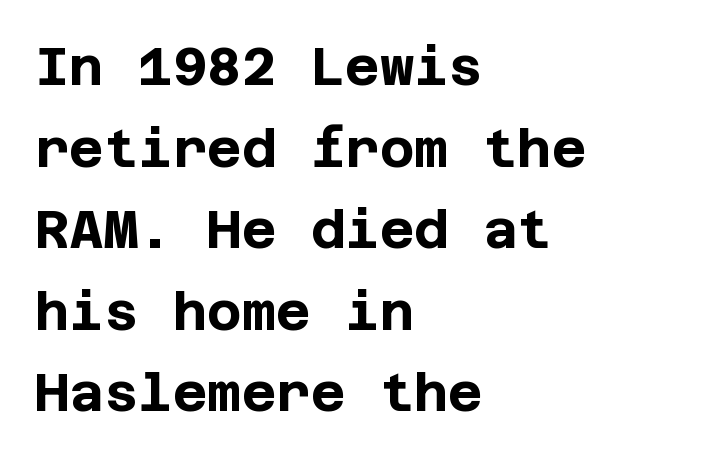
The image shows 53 px bold sans-serif type, upright; set left-aligned, normal line spacing (1.54x), normal letter spacing, not underlined; low stroke contrast and a large x-height.
